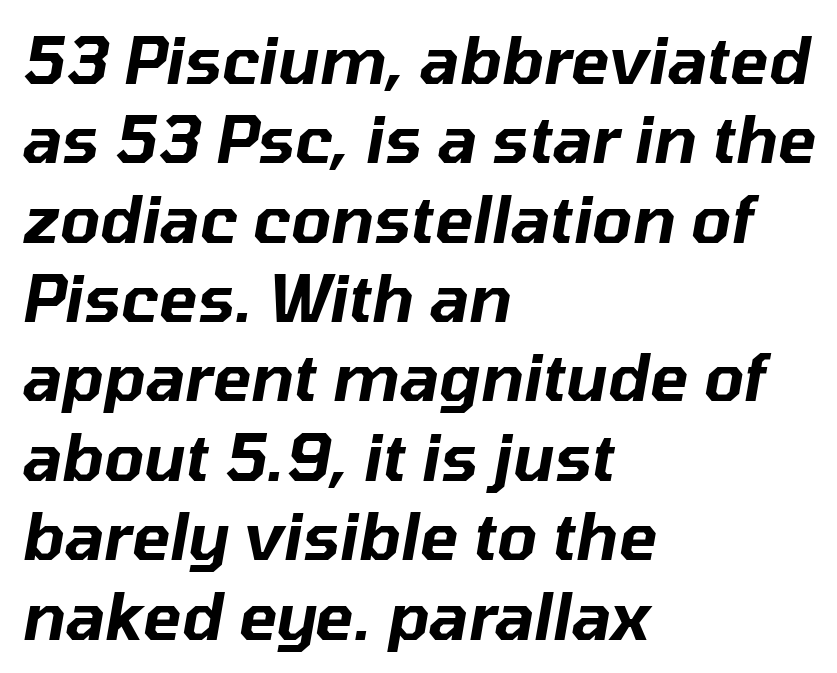
Q: Is the text italic (slanted)? A: Yes, it leans right by about 10 degrees.
Q: Is the text underlined? A: No.
Q: How is the paragraph aligned? A: Left-aligned.
Q: Is the spacing between letters normal or unusually wide? A: Normal.
Q: Width (condensed, normal, or wide)? A: Normal.
Q: Stroke contrast? A: Low.
Q: x-height? A: Medium.
Q: Monospaced? A: No.
